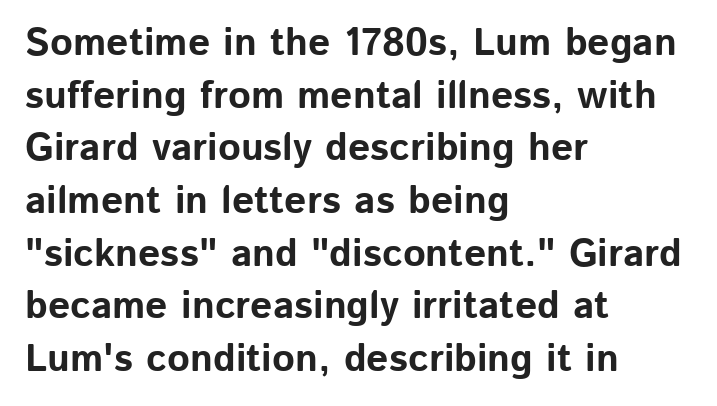
Unmarked baselines from the first word to the last. Notice how descenders clear the ascenders below comfortably — that's standard leading. A classic flush-left, rag-right setting is used for this passage. Nobody touched the tracking dial on this one. Look at the bottom of the vertical strokes: they stop flat, with no serifs. A roman cut, with each character standing at attention.
